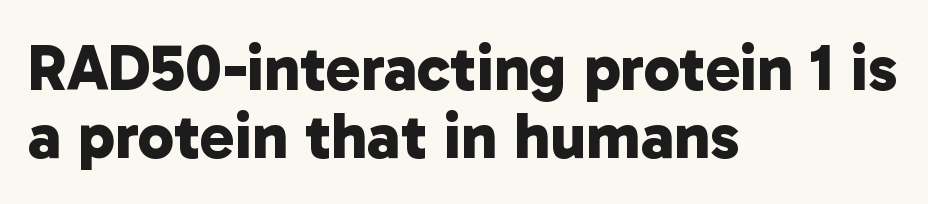
Quick note: interline space is minimal. The space directly below the letters is spotless. Every letter is thick-stroked: bold, no question. Notice how the passage keeps a crisp vertical edge on the left only. Think of a printed novel: that variable character pitch is what you see here. Type style note: lacks serifs.
